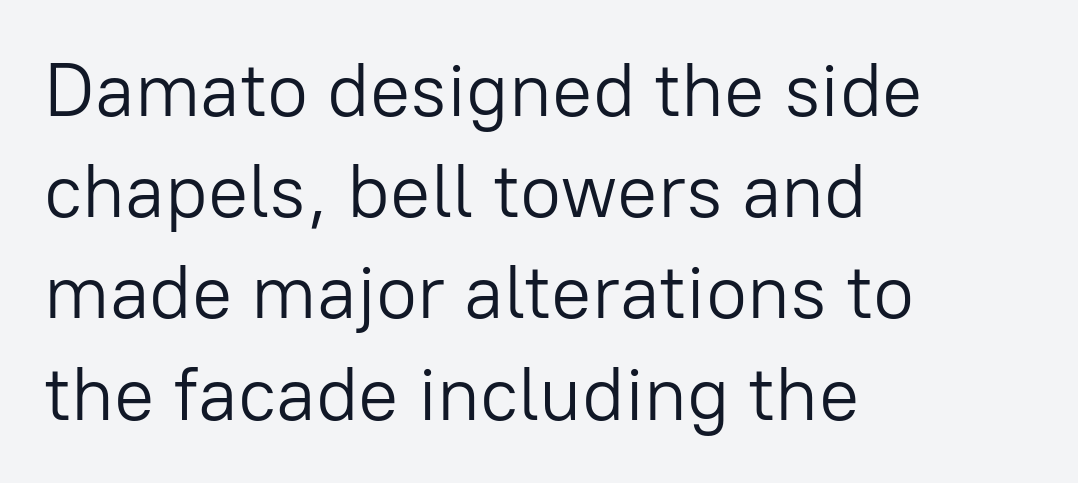
{"serif": "no", "italic": "no", "bold": "no", "weight": "light", "width": "normal", "stroke_contrast": "low", "x_height": "medium", "monospaced": "no", "underline": "no", "align": "left", "line_spacing": "normal", "line_spacing_ratio": 1.35, "letter_spacing": "normal", "letter_spacing_em": 0.0, "glyph_px": 75}
